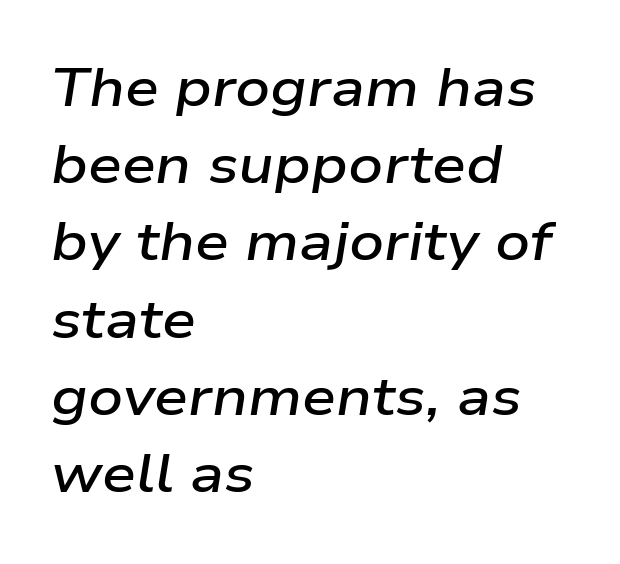
{"italic": "yes", "lean": "right", "slant_degrees": 9, "bold": "semi", "weight": "semibold", "width": "wide", "stroke_contrast": "low", "x_height": "medium", "monospaced": "no", "underline": "no", "align": "left", "line_spacing": "normal", "line_spacing_ratio": 1.43, "letter_spacing": "normal", "letter_spacing_em": 0.0, "glyph_px": 54}
